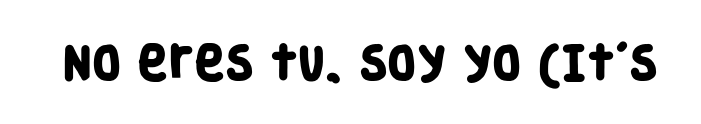
The image shows 37 px heavy, condensed sans-serif type; set normal letter spacing, not underlined; low stroke contrast and a large x-height.
